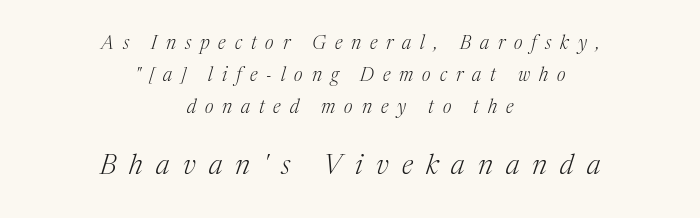
{"serif": "yes", "italic": "yes", "lean": "right", "slant_degrees": 17, "bold": "no", "weight": "light", "width": "normal", "stroke_contrast": "medium", "x_height": "medium", "monospaced": "no", "underline": "no", "align": "center", "line_spacing": "normal", "line_spacing_ratio": 1.68, "letter_spacing": "wide", "letter_spacing_em": 0.47, "larger_block": "second", "size_ratio": 1.47, "glyph_px": 28}
